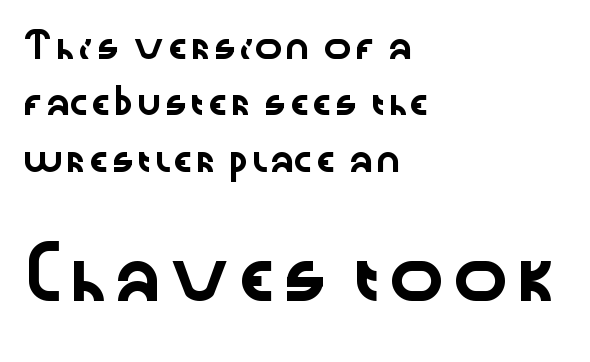
The image shows 47 px wide sans-serif type, upright; set left-aligned, loose line spacing (2.35x), normal letter spacing, not underlined; the second (bottom) block is 1.96x larger; low stroke contrast and a medium x-height.
